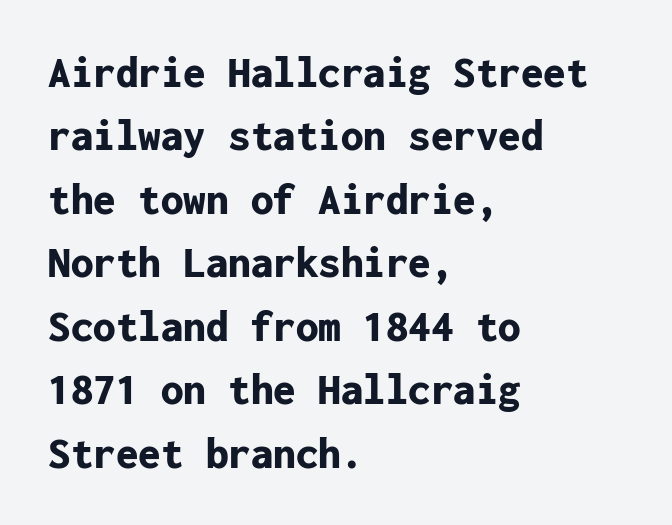
Q: Is the text bold? A: Yes.
Q: Is the text italic (slanted)? A: No, it is upright.
Q: Is the typeface a serif or a sans-serif typeface? A: Sans-serif.
Q: Is the text underlined? A: No.
Q: How is the paragraph aligned? A: Left-aligned.
Q: Is the spacing between letters normal or unusually wide? A: Normal.
Q: Is the spacing between lines tight, normal or loose? A: Normal.
Q: Width (condensed, normal, or wide)? A: Normal.
Q: Stroke contrast? A: Low.
Q: x-height? A: Medium.
Q: Monospaced? A: Yes.
